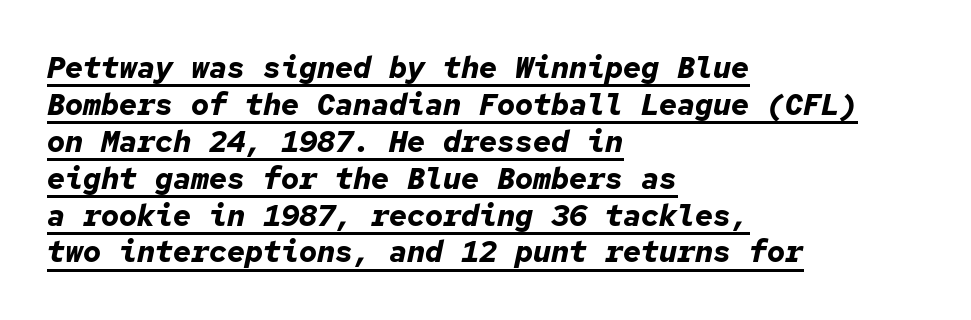
Weight check: bold — yes, fully. A baseline rule has been typeset under these characters. Layout note: lines flush left. You could call the tracking neutral — neither tight nor loose. Yep, that's italic — everything's leaning.
